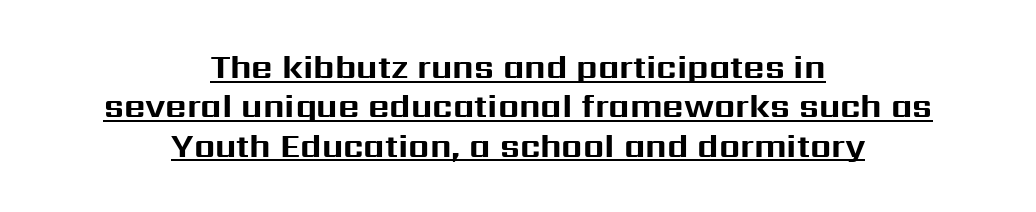
Q: Is the text bold? A: Yes.
Q: Is the text italic (slanted)? A: No, it is upright.
Q: Is the typeface a serif or a sans-serif typeface? A: Sans-serif.
Q: Is the text underlined? A: Yes.
Q: How is the paragraph aligned? A: Centered.
Q: Is the spacing between letters normal or unusually wide? A: Normal.
Q: Width (condensed, normal, or wide)? A: Normal.
Q: Stroke contrast? A: Medium.
Q: x-height? A: Medium.
Q: Monospaced? A: No.
